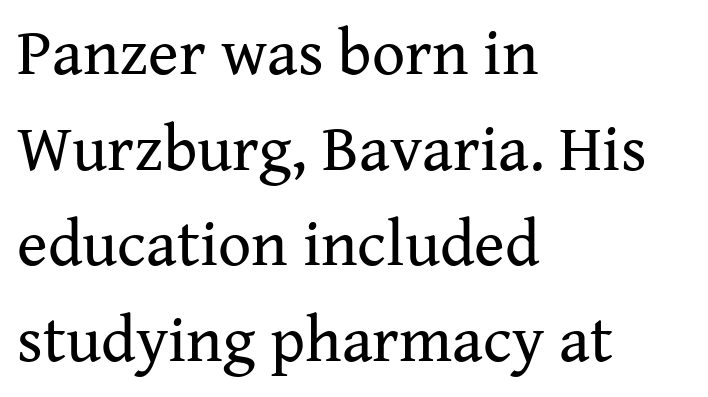
Q: Is the text bold? A: No.
Q: Is the text italic (slanted)? A: No, it is upright.
Q: Is the typeface a serif or a sans-serif typeface? A: Serif.
Q: Is the text underlined? A: No.
Q: How is the paragraph aligned? A: Left-aligned.
Q: Is the spacing between letters normal or unusually wide? A: Normal.
Q: Is the spacing between lines tight, normal or loose? A: Normal.
Q: Width (condensed, normal, or wide)? A: Normal.
Q: Stroke contrast? A: Medium.
Q: x-height? A: Medium.
Q: Monospaced? A: No.
